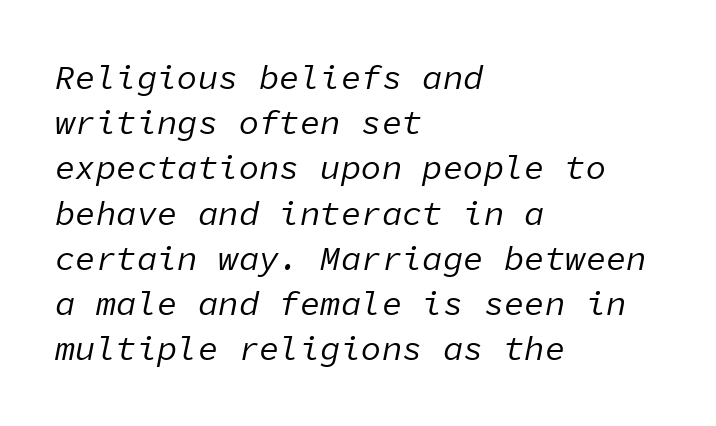
{"italic": "yes", "lean": "right", "slant_degrees": 11, "bold": "no", "weight": "regular", "width": "normal", "stroke_contrast": "low", "x_height": "medium", "monospaced": "yes", "underline": "no", "align": "left", "line_spacing": "normal", "line_spacing_ratio": 1.33, "letter_spacing": "normal", "letter_spacing_em": 0.0, "glyph_px": 34}
